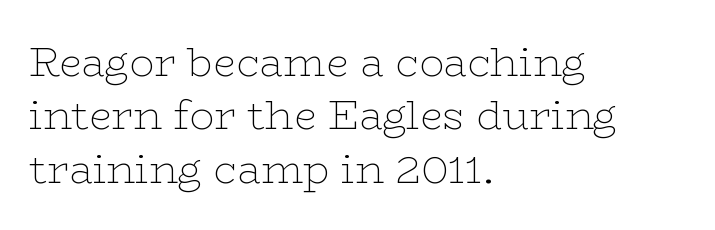
The horizontal fit of the characters is conventional and even. The block of text has a typical density, with ordinary space between rows. The letters advance in unequal steps, a hallmark of proportional type. Serifs: yes, visible at the terminals of the letterforms. Where is the straight margin? On the left.
